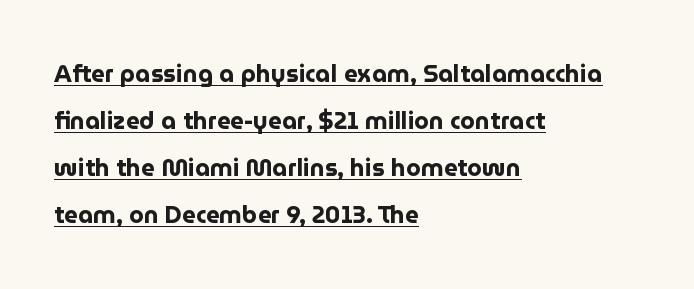
{"italic": "no", "bold": "yes", "underline": "yes", "align": "left", "line_spacing": "loose", "line_spacing_ratio": 1.96, "letter_spacing": "normal", "letter_spacing_em": 0.0, "glyph_px": 24}
